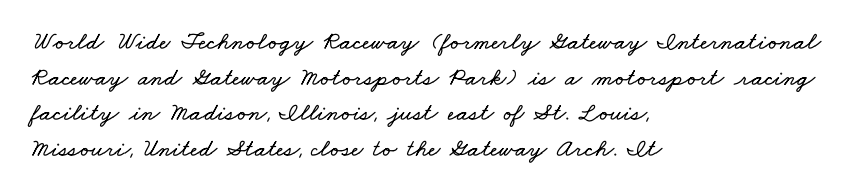
The image shows 25 px text type; set left-aligned, normal line spacing (1.43x), normal letter spacing, not underlined.
